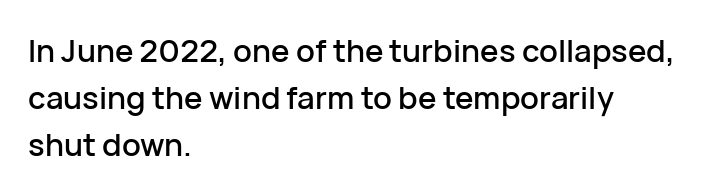
{"serif": "no", "italic": "no", "width": "normal", "stroke_contrast": "low", "x_height": "medium", "monospaced": "no", "underline": "no", "align": "left", "line_spacing": "normal", "line_spacing_ratio": 1.51, "letter_spacing": "normal", "letter_spacing_em": 0.0, "glyph_px": 31}
